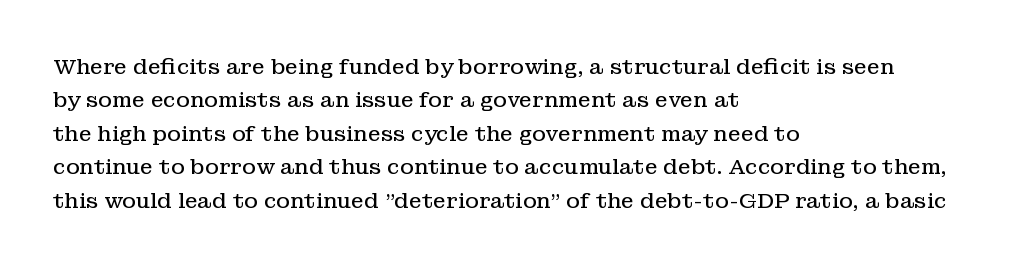
The image shows 21 px text type, upright; set left-aligned, normal line spacing (1.59x), normal letter spacing, not underlined.
